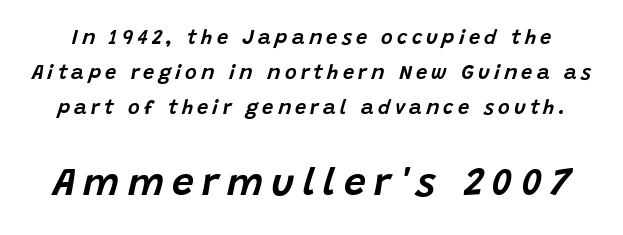
{"italic": "yes", "lean": "right", "slant_degrees": 15, "width": "normal", "stroke_contrast": "low", "x_height": "large", "monospaced": "no", "underline": "no", "line_spacing_ratio": 1.76, "letter_spacing": "wide", "letter_spacing_em": 0.21, "larger_block": "second", "size_ratio": 1.95, "glyph_px": 39}
